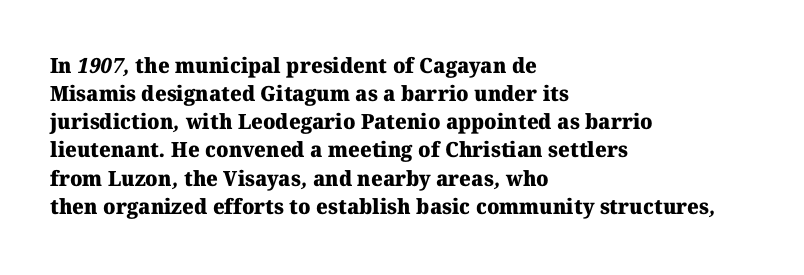
The image shows 21 px bold type; set left-aligned, normal line spacing (1.34x), normal letter spacing, not underlined.
